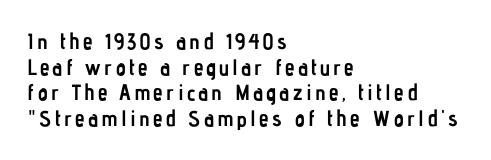
Q: Is the text bold? A: Yes.
Q: Is the text italic (slanted)? A: No, it is upright.
Q: Is the text underlined? A: No.
Q: How is the paragraph aligned? A: Left-aligned.
